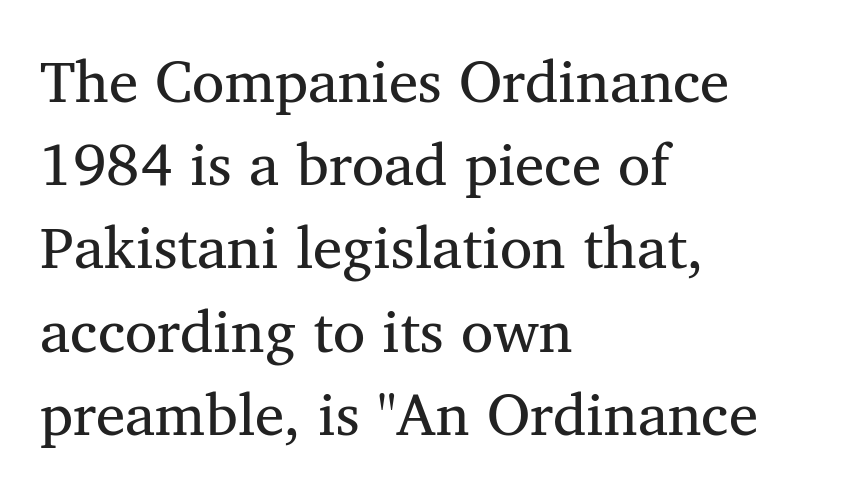
The font family rendered here belongs to the serif group. Standard letterfit; no display-style spreading of the glyphs. Horizontally, the lines are justified to the leading edge only. Vertically, the passage feels balanced, rows spaced as you'd expect.
